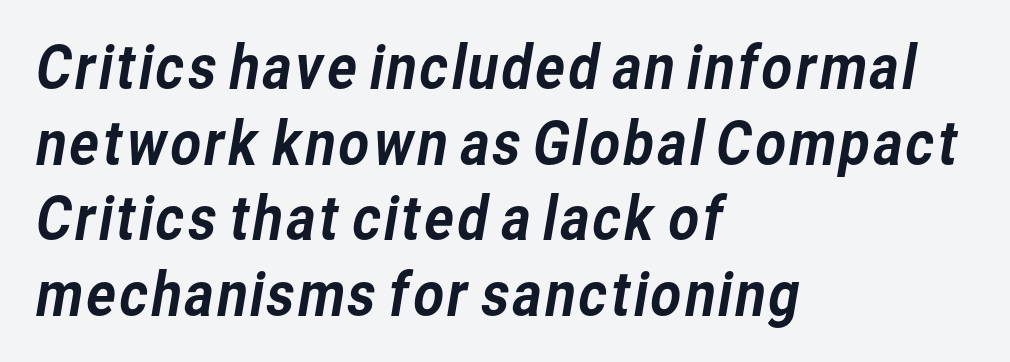
The face used here is rendered with its standard letterfit. The letters advance in unequal steps, a hallmark of proportional type. The foot of each line stays bare and open. Whoever set this chose a conventional vertical rhythm. Regarding serifs, this sample does without them. Compared with a centered layout, this one pins lines to the left instead.
